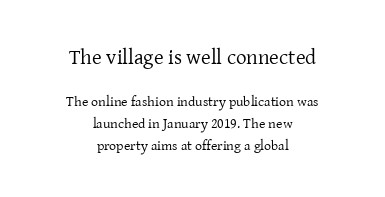
{"italic": "no", "bold": "no", "underline": "no", "align": "center", "line_spacing": "normal", "line_spacing_ratio": 1.58, "letter_spacing": "normal", "letter_spacing_em": 0.0, "larger_block": "first", "size_ratio": 1.5, "glyph_px": 21}
